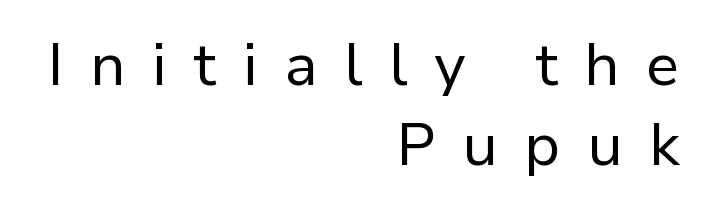
{"serif": "no", "italic": "no", "bold": "no", "weight": "regular", "width": "normal", "stroke_contrast": "low", "x_height": "medium", "monospaced": "no", "underline": "no", "align": "right", "line_spacing": "normal", "line_spacing_ratio": 1.34, "letter_spacing": "wide", "letter_spacing_em": 0.44, "glyph_px": 60}
